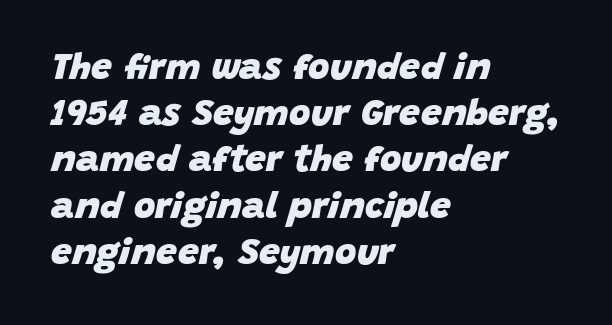
{"italic": "yes", "lean": "right", "slant_degrees": 15, "bold": "yes", "weight": "heavy", "width": "normal", "stroke_contrast": "low", "x_height": "large", "monospaced": "no", "underline": "no", "align": "left", "line_spacing": "normal", "line_spacing_ratio": 1.25, "letter_spacing": "normal", "letter_spacing_em": 0.0, "glyph_px": 37}
